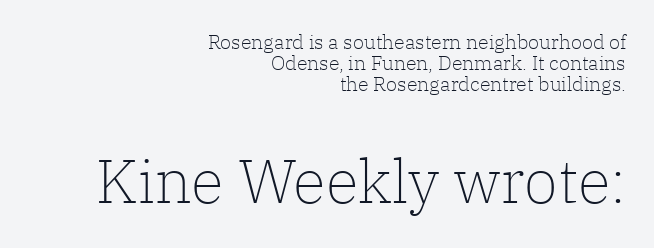
This sample trades vertical openness for compactness between lines. A typesetter would label this face a serif. When letters stand straight like this, we call the style roman or upright. The face used here is proportionally spaced, like ordinary book or web type. Compared with a typical body face, this is equally light or lighter still.
